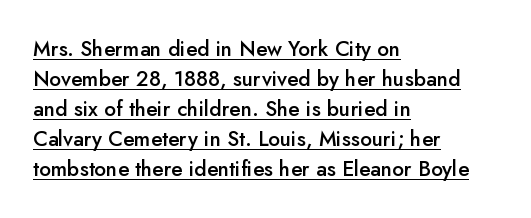
Q: Is the text bold? A: Semi-bold.
Q: Is the text italic (slanted)? A: No, it is upright.
Q: Is the text underlined? A: Yes.
Q: How is the paragraph aligned? A: Left-aligned.
Q: Is the spacing between letters normal or unusually wide? A: Normal.
Q: Is the spacing between lines tight, normal or loose? A: Normal.
